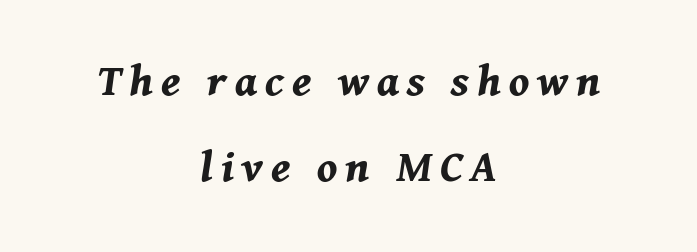
{"italic": "yes", "lean": "right", "slant_degrees": 11, "bold": "yes", "weight": "bold", "width": "normal", "stroke_contrast": "medium", "x_height": "medium", "monospaced": "no", "underline": "no", "align": "center", "line_spacing_ratio": 1.8, "glyph_px": 48}
